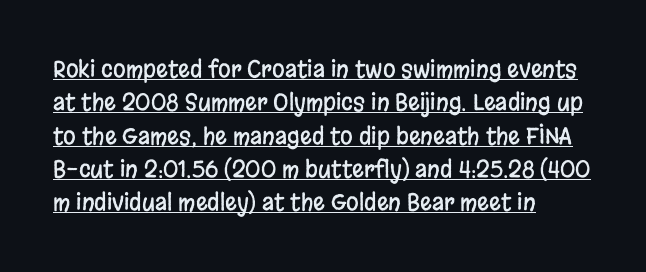
The image shows 23 px text type, upright; set left-aligned, normal line spacing (1.45x), normal letter spacing, underlined.
